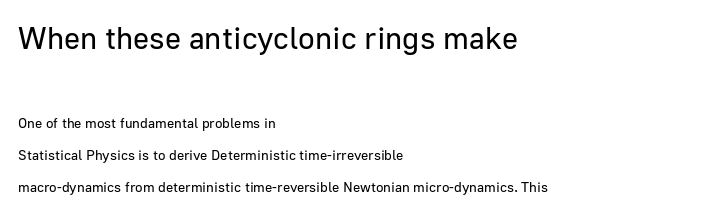
Look at the tracking — it's just the regular setting, nothing added. Designer's note — italics off, roman on. Interline gaps are noticeably wide in this sample. The letters carry no serifs — their stems end cleanly without finishing strokes. If you drew a ruler down the left edge, every line would touch it. Note: larger setting up top, smaller setting below.
